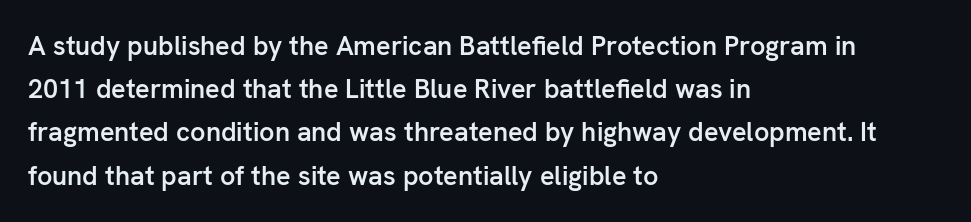
Q: Is the text bold? A: Semi-bold.
Q: Is the text italic (slanted)? A: No, it is upright.
Q: Is the text underlined? A: No.
Q: How is the paragraph aligned? A: Left-aligned.
Q: Is the spacing between letters normal or unusually wide? A: Normal.
Q: Is the spacing between lines tight, normal or loose? A: Normal.
